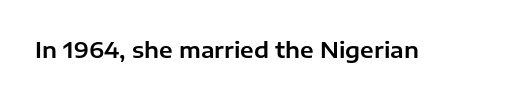
{"italic": "no", "underline": "no", "letter_spacing": "normal", "letter_spacing_em": 0.0, "glyph_px": 22}
